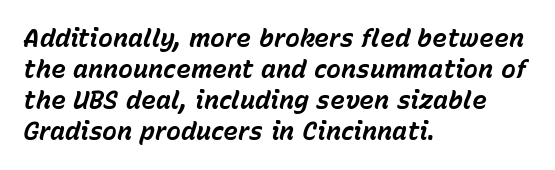
{"italic": "yes", "lean": "right", "slant_degrees": 15, "bold": "yes", "underline": "no", "align": "left", "line_spacing_ratio": 1.24, "letter_spacing": "normal", "letter_spacing_em": 0.0, "glyph_px": 25}
